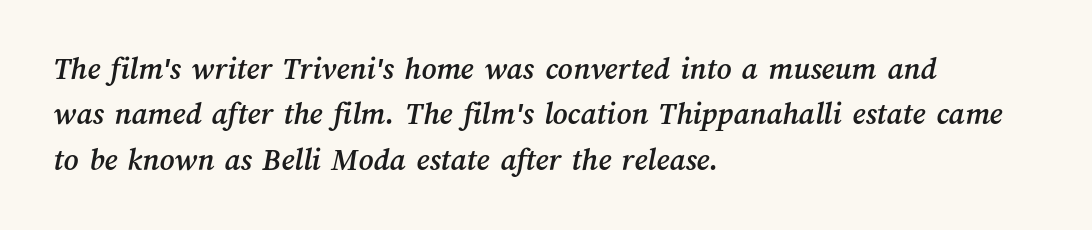
The image shows 32 px text type; set left-aligned, normal line spacing (1.42x), normal letter spacing, not underlined; medium stroke contrast and a medium x-height.
